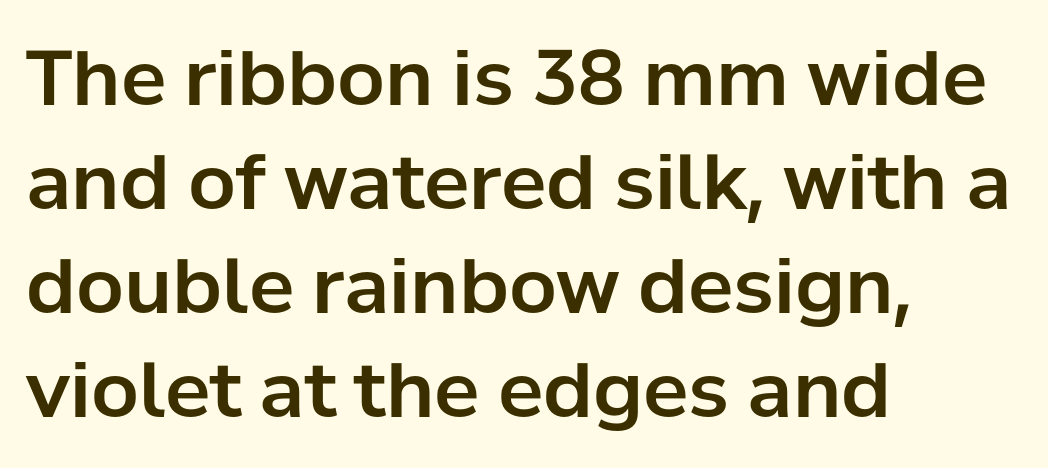
The image shows 76 px sans-serif type, upright; set left-aligned, normal line spacing (1.37x), normal letter spacing, not underlined; low stroke contrast and a medium x-height.
